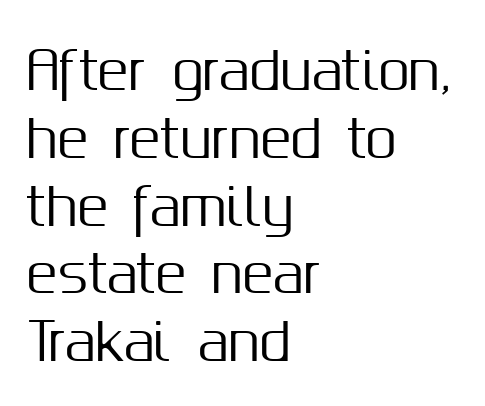
{"serif": "no", "italic": "no", "width": "normal", "stroke_contrast": "medium", "x_height": "medium", "monospaced": "no", "underline": "no", "align": "left", "line_spacing": "normal", "line_spacing_ratio": 1.33, "letter_spacing": "normal", "letter_spacing_em": 0.0, "glyph_px": 51}
